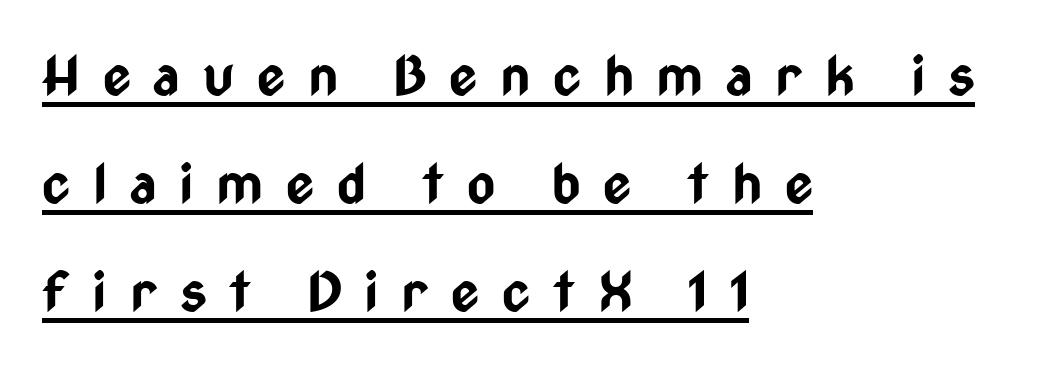
Q: Is the text bold? A: Yes.
Q: Is the text italic (slanted)? A: No, it is upright.
Q: Is the typeface a serif or a sans-serif typeface? A: Sans-serif.
Q: Is the text underlined? A: Yes.
Q: How is the paragraph aligned? A: Left-aligned.
Q: Is the spacing between letters normal or unusually wide? A: Unusually wide.
Q: Is the spacing between lines tight, normal or loose? A: Loose.
Q: Width (condensed, normal, or wide)? A: Condensed.
Q: Stroke contrast? A: Low.
Q: x-height? A: Medium.
Q: Monospaced? A: No.
